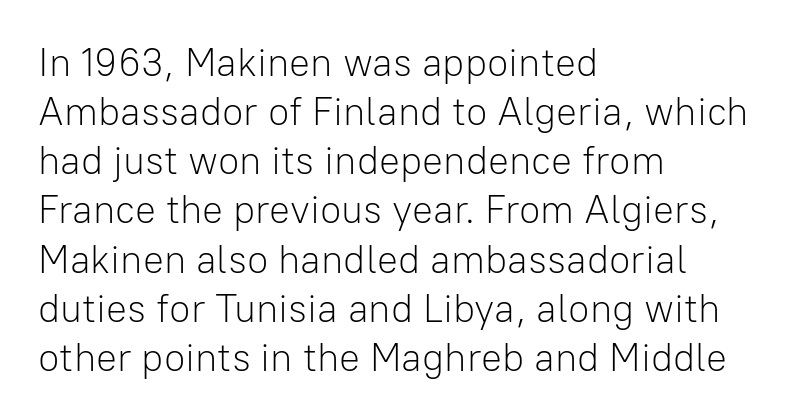
Q: Is the text bold? A: No.
Q: Is the text italic (slanted)? A: No, it is upright.
Q: Is the typeface a serif or a sans-serif typeface? A: Sans-serif.
Q: Is the text underlined? A: No.
Q: How is the paragraph aligned? A: Left-aligned.
Q: Is the spacing between letters normal or unusually wide? A: Normal.
Q: Is the spacing between lines tight, normal or loose? A: Normal.
Q: Width (condensed, normal, or wide)? A: Normal.
Q: Stroke contrast? A: Low.
Q: x-height? A: Medium.
Q: Monospaced? A: No.
